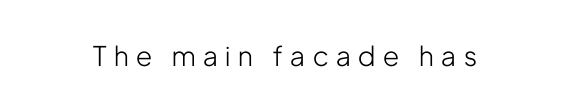
Q: Is the text bold? A: No.
Q: Is the text italic (slanted)? A: No, it is upright.
Q: Is the text underlined? A: No.
Q: Is the spacing between letters normal or unusually wide? A: Unusually wide.
